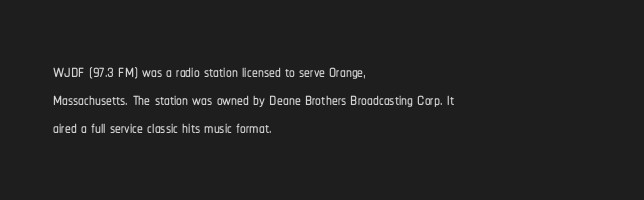
Here the glyphs are tracked normally, forming tight word shapes. The specimen omits any rule beneath the text block's lines. Vertical strokes here are truly vertical. The lines in this sample share a left origin and differ only in where they stop.
